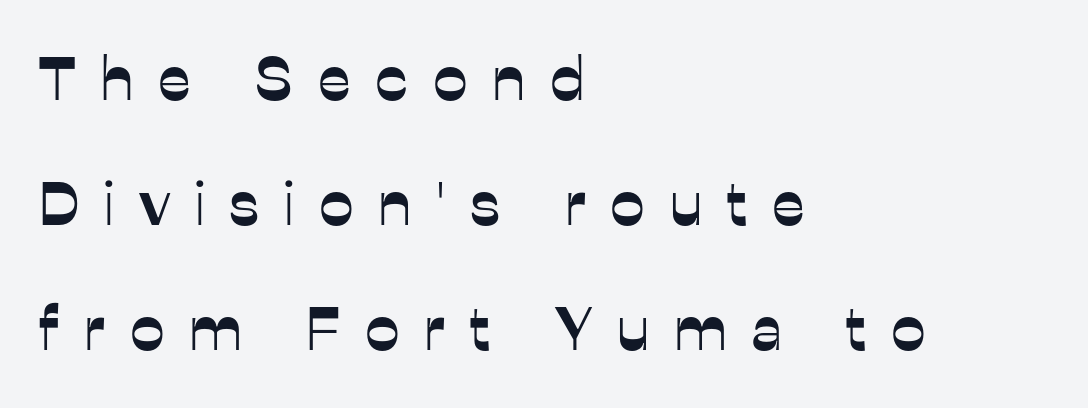
{"serif": "no", "italic": "no", "width": "normal", "stroke_contrast": "low", "x_height": "medium", "monospaced": "no", "underline": "no", "align": "left", "line_spacing": "loose", "line_spacing_ratio": 2.02, "letter_spacing": "wide", "letter_spacing_em": 0.4, "glyph_px": 62}
